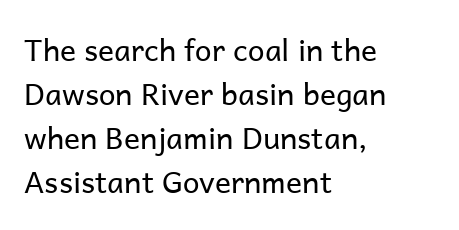
Q: Is the text bold? A: No.
Q: Is the text italic (slanted)? A: No, it is upright.
Q: Is the typeface a serif or a sans-serif typeface? A: Sans-serif.
Q: Is the text underlined? A: No.
Q: How is the paragraph aligned? A: Left-aligned.
Q: Is the spacing between letters normal or unusually wide? A: Normal.
Q: Is the spacing between lines tight, normal or loose? A: Normal.
Q: Width (condensed, normal, or wide)? A: Normal.
Q: Stroke contrast? A: Low.
Q: x-height? A: Medium.
Q: Monospaced? A: No.
